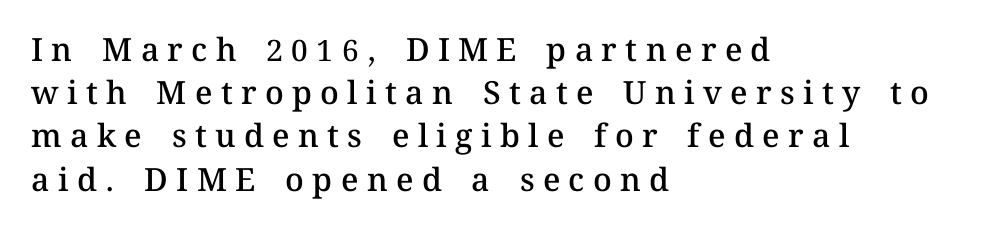
The image shows 32 px semibold type, upright; set left-aligned, normal line spacing (1.35x), unusually wide letter spacing (+0.26 em), not underlined; medium stroke contrast and a medium x-height.
